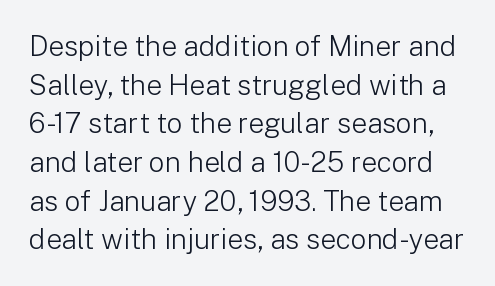
Q: Is the text bold? A: No.
Q: Is the text italic (slanted)? A: No, it is upright.
Q: Is the typeface a serif or a sans-serif typeface? A: Sans-serif.
Q: Is the text underlined? A: No.
Q: Is the spacing between letters normal or unusually wide? A: Normal.
Q: Is the spacing between lines tight, normal or loose? A: Normal.
Q: Width (condensed, normal, or wide)? A: Normal.
Q: Stroke contrast? A: Low.
Q: x-height? A: Medium.
Q: Monospaced? A: No.
